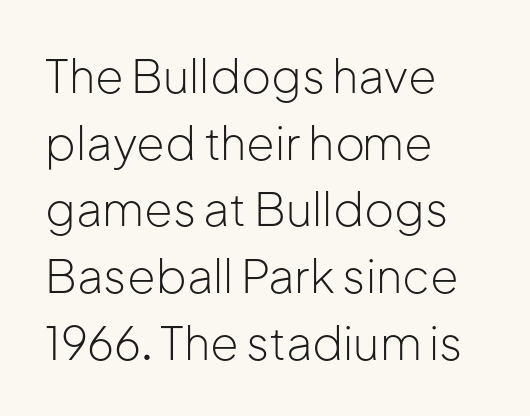
What's the leading like? Ordinary, nothing unusual. Quick note: underline off. A quiet, ordinary-to-light weight characterises the typeface. Reading down the block, your eye returns to a fixed left position each line.
